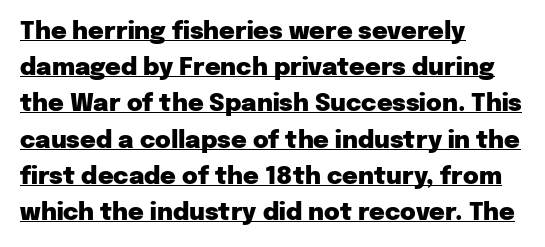
{"italic": "no", "bold": "yes", "underline": "yes", "align": "left", "line_spacing": "normal", "line_spacing_ratio": 1.51, "letter_spacing": "normal", "letter_spacing_em": 0.0, "glyph_px": 24}
